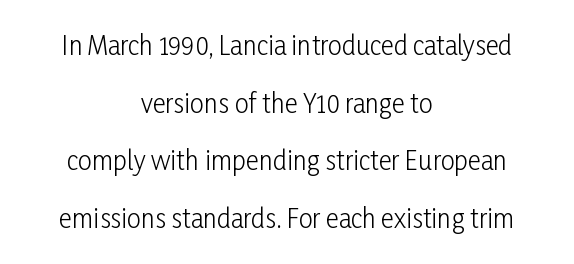
Compared with a typical body face, this is equally light or lighter still. The line-height multiplier appears high, well above default. Underlining? Definitely not there. The gaps between neighbouring characters are ordinary and unremarkable. The rendering positions every line midway between the sides. Vertical strokes here are truly vertical.
